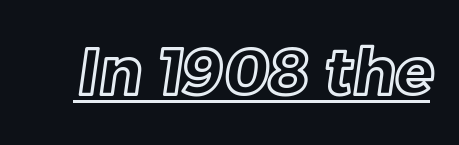
Q: Is the text underlined? A: Yes.
Q: Is the spacing between letters normal or unusually wide? A: Normal.
Q: Width (condensed, normal, or wide)? A: Normal.
Q: x-height? A: Medium.
Q: Monospaced? A: No.
